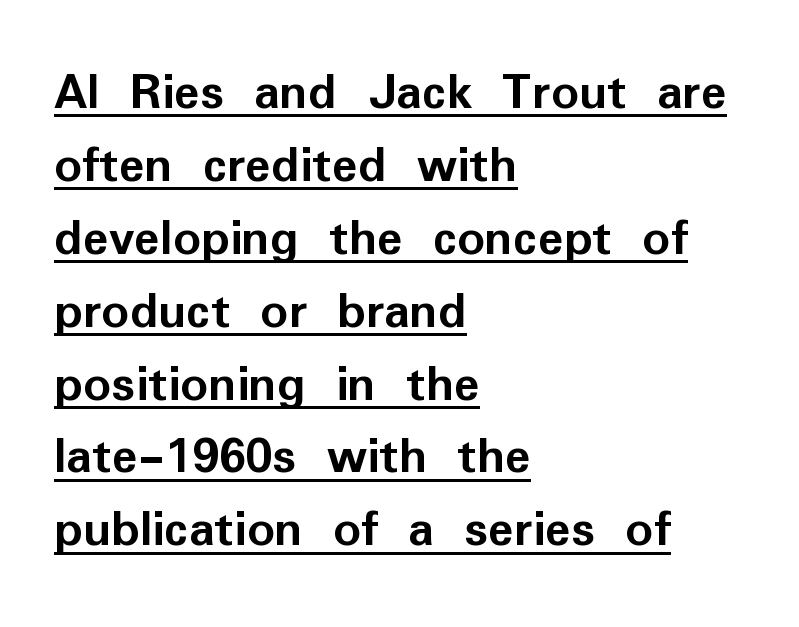
Short and long lines alike share a common starting point at left. Summary of weight: heavy, a full bold. The passage shown is typed in a proportional face where columns would drift. Upright lettering throughout. Serif or sans? Sans — the stroke terminals are bare.
